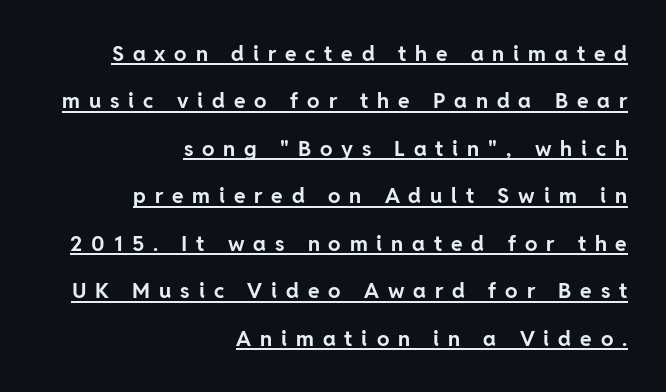
The image shows 21 px bold type, upright; set right-aligned, loose line spacing (2.26x), unusually wide letter spacing (+0.42 em), underlined.
